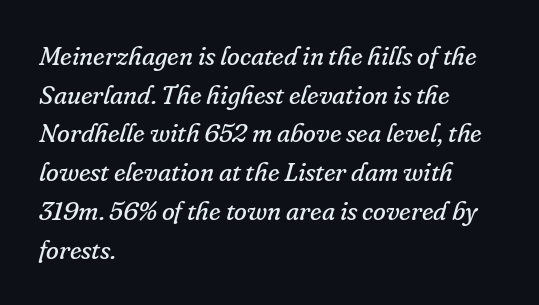
Q: Is the text bold? A: No.
Q: Is the text italic (slanted)? A: Yes, it leans right by about 16 degrees.
Q: Is the text underlined? A: No.
Q: How is the paragraph aligned? A: Left-aligned.
Q: Is the spacing between letters normal or unusually wide? A: Normal.
Q: Is the spacing between lines tight, normal or loose? A: Normal.
